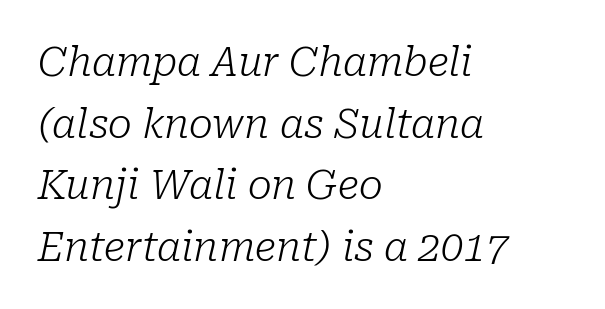
The image shows 40 px light serif type, italic (leaning right); set left-aligned, normal line spacing (1.54x), normal letter spacing, not underlined; low stroke contrast and a medium x-height.
